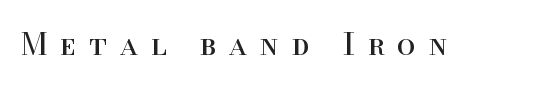
Is this a sans? No — the strokes have serifs. The zone under the glyphs is completely vacant. Observe the wide spacing: letters keep a clear distance from each other. Notice how the stems are strictly vertical — no italics here. Weight: in the light-to-regular range. Looks like regular typesetting: each glyph gets only the width it needs.
